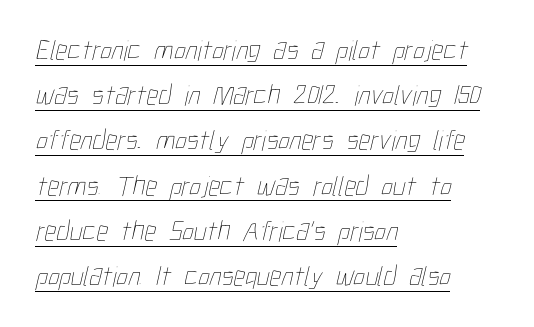
Here the glyphs are tracked normally, forming tight word shapes. A typesetter would call this leading conventional body-copy spacing. Every word sits above its own underline. This rendering uses left alignment, leaving the right contour irregular. Unbolded letterforms with no extra heft.
